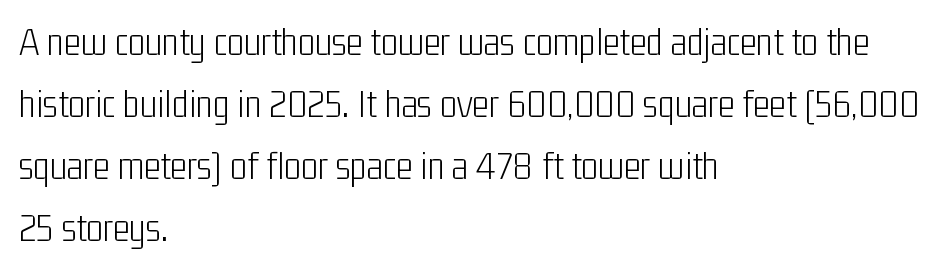
Stems and bowls with no extra thickness — not bold. Quick note: interline space is typical. Varying glyph widths throughout — classic text-font behaviour. No word sits above an underline.
